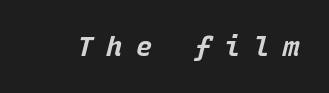
{"italic": "yes", "lean": "right", "slant_degrees": 15, "bold": "yes", "underline": "no", "letter_spacing": "wide", "letter_spacing_em": 0.49, "glyph_px": 27}
